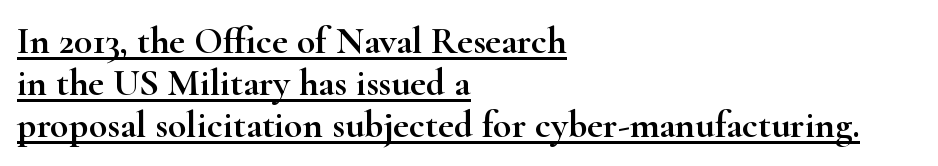
No extra tracking has been applied to these lines. This is underlined copy, the kind a proofreader might mark for attention. Does the type have serifs? Yes, each stem ends in a small foot. Alignment: flush left. Vertically, the passage feels compressed, each row crowding the next.
